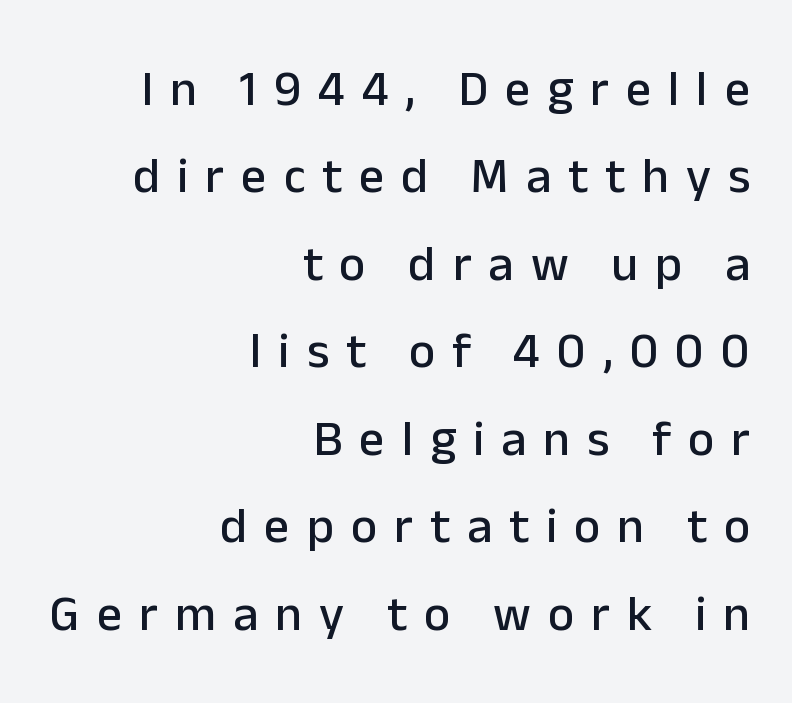
The image shows 50 px sans-serif type, upright; set right-aligned, line spacing 1.75x, unusually wide letter spacing (+0.34 em), not underlined; low stroke contrast and a medium x-height.
